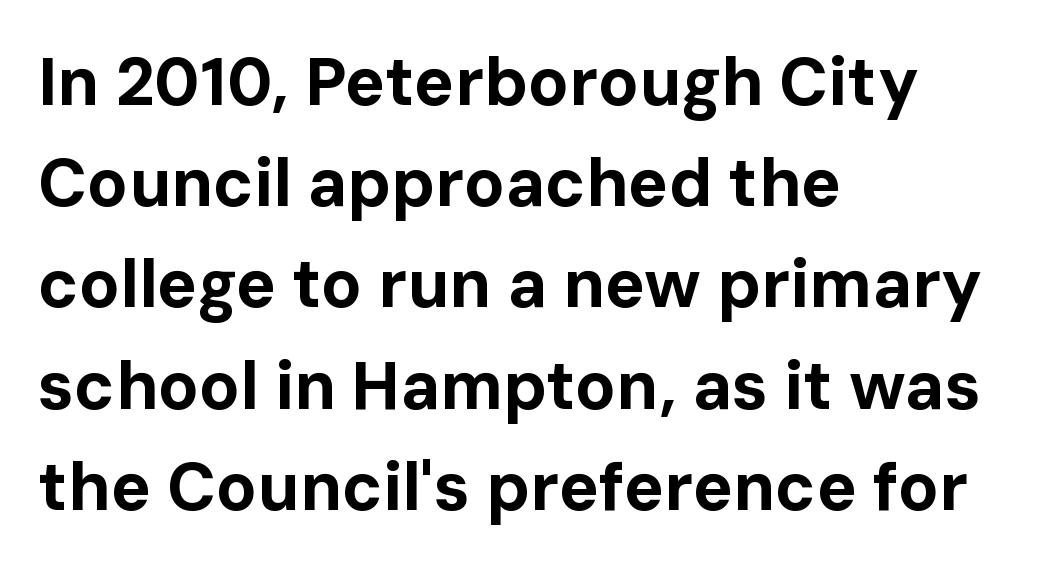
Quick note: interline space is typical. The glyphs in this specimen are sans serif. Is this a fixed-width face? No — the glyphs have proportional, varying widths. Heavy-handed strokes throughout: this text is bold. The passage is arranged the way most books set body copy — flush left.
